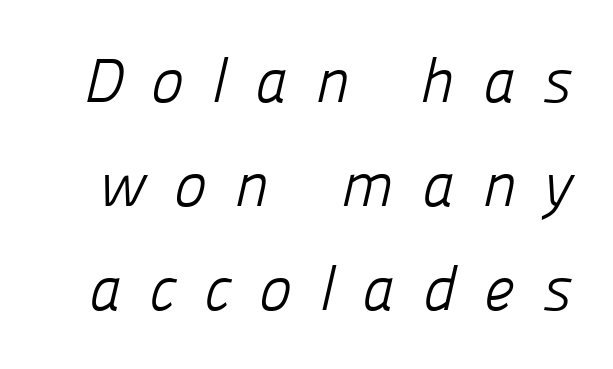
Q: Is the text bold? A: No.
Q: Is the typeface a serif or a sans-serif typeface? A: Sans-serif.
Q: Is the text underlined? A: No.
Q: Is the spacing between letters normal or unusually wide? A: Unusually wide.
Q: Is the spacing between lines tight, normal or loose? A: Normal.
Q: Width (condensed, normal, or wide)? A: Normal.
Q: Stroke contrast? A: Low.
Q: x-height? A: Medium.
Q: Monospaced? A: No.
